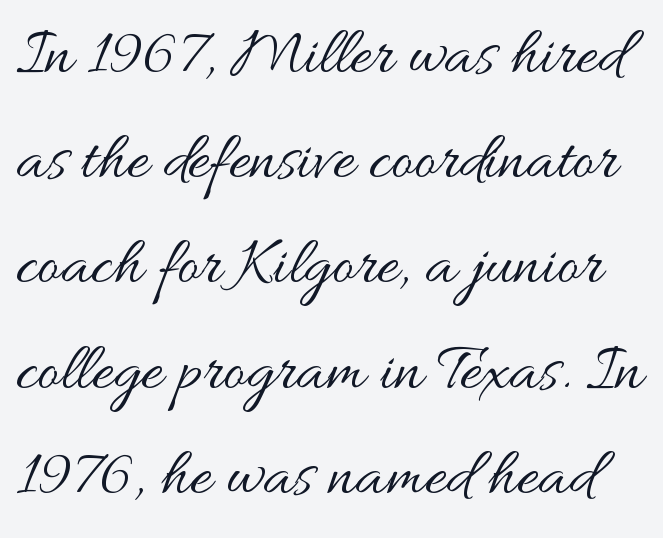
Evenly set lines give the paragraph a standard silhouette. A quiet, ordinary-to-light weight characterises the typeface. Is the letter spacing exaggerated? No — it looks like the ordinary default. Do the characters align in a grid? No, the font is proportional. The gap between lines stays unmarked.
